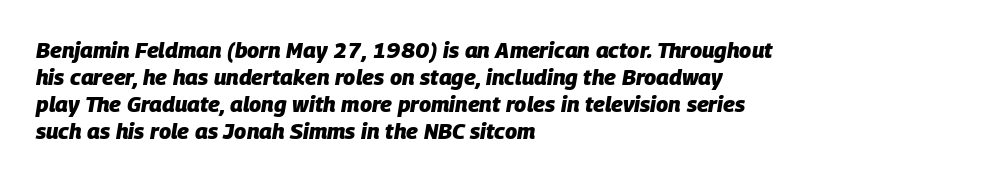
{"italic": "yes", "lean": "right", "slant_degrees": 9, "bold": "yes", "underline": "no", "align": "left", "line_spacing_ratio": 1.23, "letter_spacing": "normal", "letter_spacing_em": 0.0, "glyph_px": 22}
